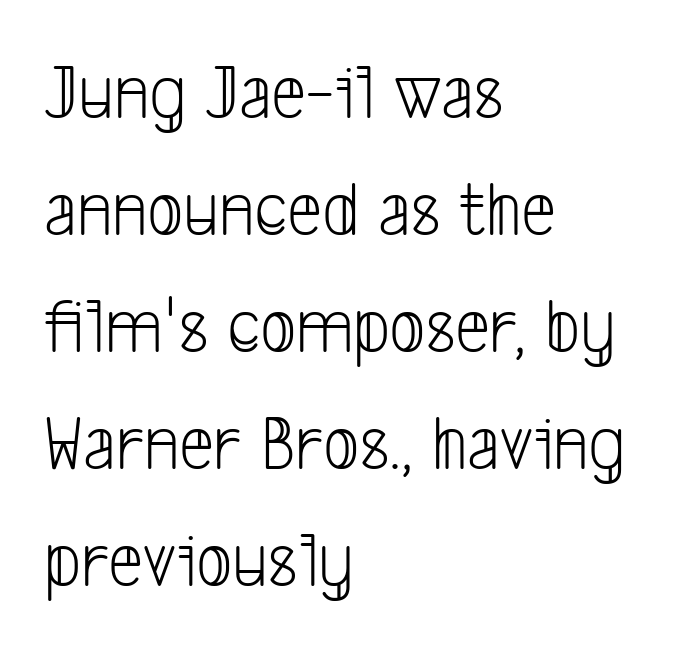
{"serif": "no", "bold": "no", "weight": "light", "width": "condensed", "stroke_contrast": "low", "x_height": "medium", "monospaced": "no", "underline": "no", "align": "left", "line_spacing": "normal", "line_spacing_ratio": 1.48, "letter_spacing": "normal", "letter_spacing_em": 0.0, "glyph_px": 79}
